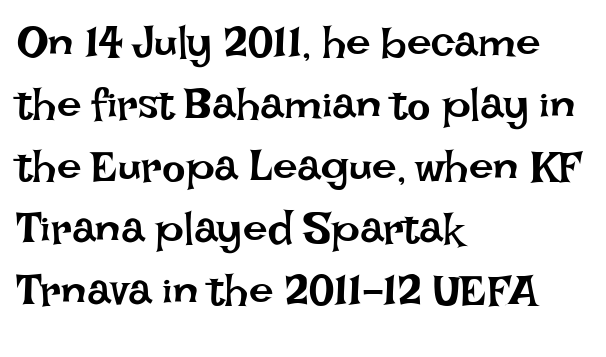
The setting favours the left margin, as ordinary paragraphs usually do. Honestly, the row spacing looks completely unremarkable. Posture: upright roman. Check the space under the baseline: it is left empty. A typesetter would call this proportional, since set widths differ per character. This reads as an unemphasized weight, regular at the heaviest.
